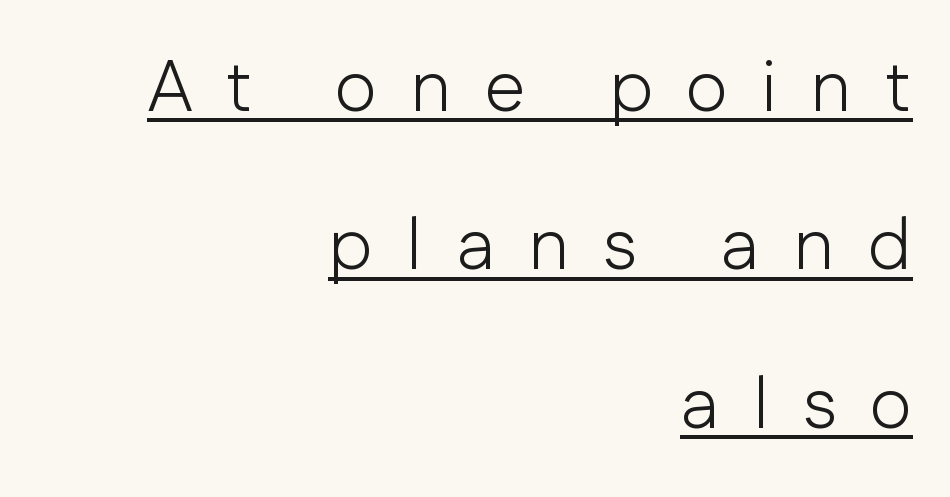
The image shows 73 px light sans-serif type, upright; set right-aligned, loose line spacing (2.17x), unusually wide letter spacing (+0.46 em), underlined; low stroke contrast and a medium x-height.
